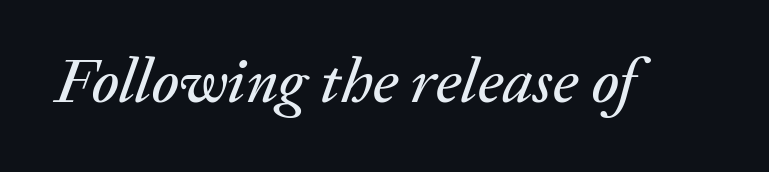
{"italic": "yes", "lean": "right", "slant_degrees": 20, "width": "normal", "stroke_contrast": "medium", "x_height": "medium", "monospaced": "no", "underline": "no", "letter_spacing": "normal", "letter_spacing_em": 0.0, "glyph_px": 63}
